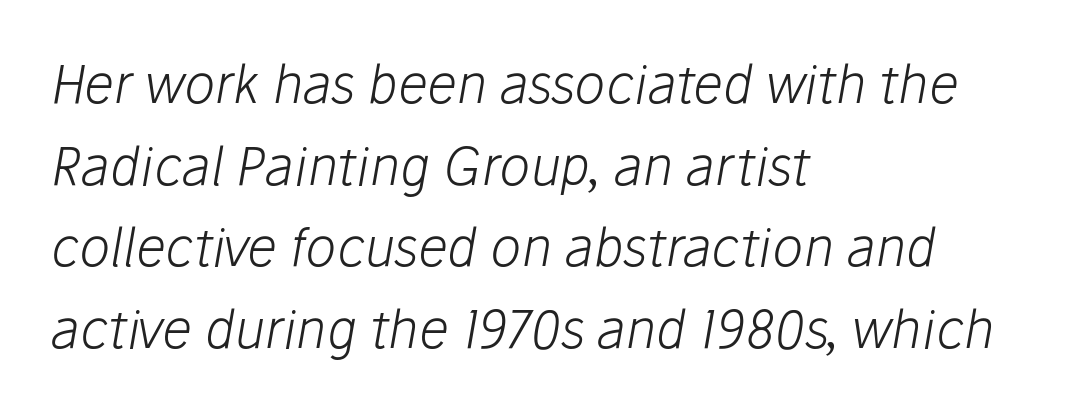
The image shows 52 px light type, italic (leaning right); set left-aligned, normal line spacing (1.57x), normal letter spacing, not underlined; low stroke contrast and a medium x-height.
